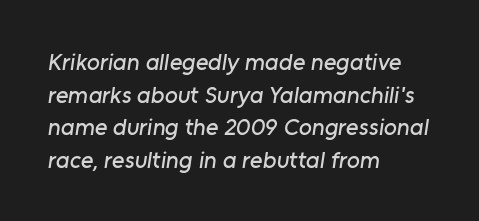
The text block is weighted toward the left margin, trailing off unevenly rightward. Tracking here is standard; glyphs follow each other at the usual distance. Vertically, the passage feels balanced, rows spaced as you'd expect. Type without underlining.
